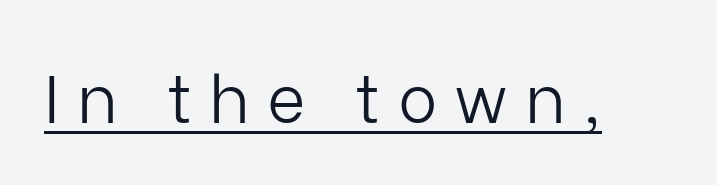
Q: Is the text bold? A: No.
Q: Is the text italic (slanted)? A: No, it is upright.
Q: Is the typeface a serif or a sans-serif typeface? A: Sans-serif.
Q: Is the text underlined? A: Yes.
Q: Is the spacing between letters normal or unusually wide? A: Unusually wide.
Q: Width (condensed, normal, or wide)? A: Normal.
Q: Stroke contrast? A: Low.
Q: x-height? A: Medium.
Q: Monospaced? A: No.
